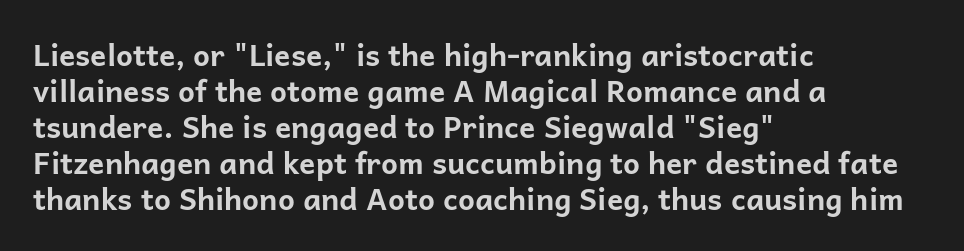
The specimen reads as upright at a glance. The lines in this sample share a left origin and differ only in where they stop. The glyphs in this specimen are sans serif. Is this a fixed-width face? No — the glyphs have proportional, varying widths. Each row of text sits above clean, open space. The rendering keeps characters at their native spacing.
